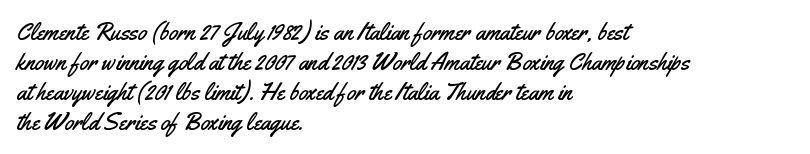
{"underline": "no", "align": "left", "line_spacing": "normal", "line_spacing_ratio": 1.25, "letter_spacing": "normal", "letter_spacing_em": 0.0, "glyph_px": 24}
